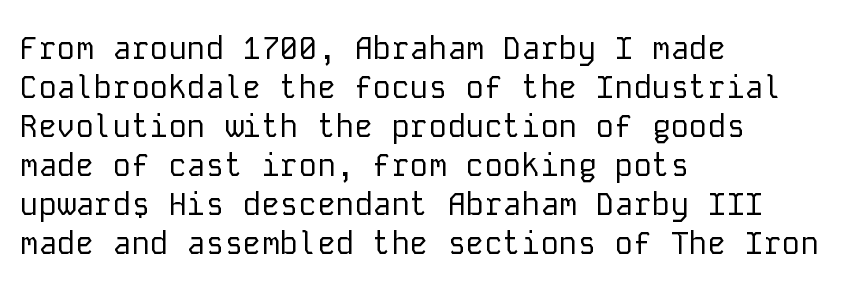
The image shows 31 px regular-weight sans-serif type, upright, monospaced; set left-aligned, normal line spacing (1.26x), normal letter spacing, not underlined; low stroke contrast and a medium x-height.
